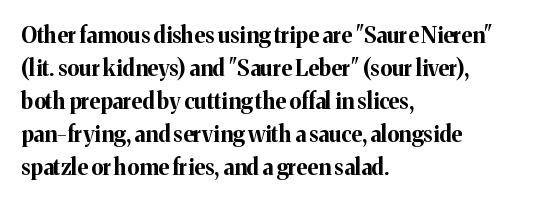
Q: Is the text bold? A: Yes.
Q: Is the text italic (slanted)? A: No, it is upright.
Q: Is the text underlined? A: No.
Q: How is the paragraph aligned? A: Left-aligned.
Q: Is the spacing between letters normal or unusually wide? A: Normal.
Q: Is the spacing between lines tight, normal or loose? A: Normal.
